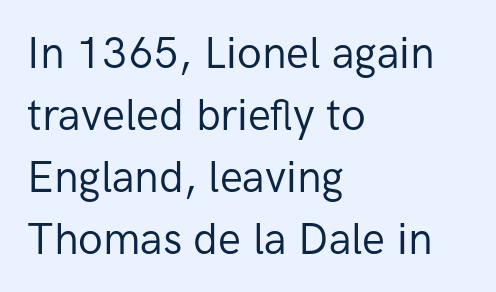
Q: Is the text bold? A: No.
Q: Is the text italic (slanted)? A: No, it is upright.
Q: Is the typeface a serif or a sans-serif typeface? A: Sans-serif.
Q: Is the text underlined? A: No.
Q: How is the paragraph aligned? A: Left-aligned.
Q: Is the spacing between letters normal or unusually wide? A: Normal.
Q: Is the spacing between lines tight, normal or loose? A: Normal.
Q: Width (condensed, normal, or wide)? A: Normal.
Q: Stroke contrast? A: Low.
Q: x-height? A: Medium.
Q: Monospaced? A: No.
